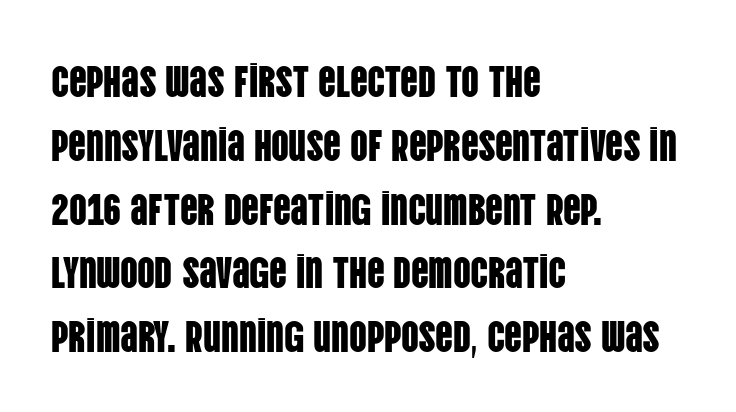
Anything drawn beneath the words? Only blank space. Posture: straight, roman, zero tilt. Between one letter and the next there's only the usual sliver of space. Spacing verdict: proportional, widths tailored to each character.
